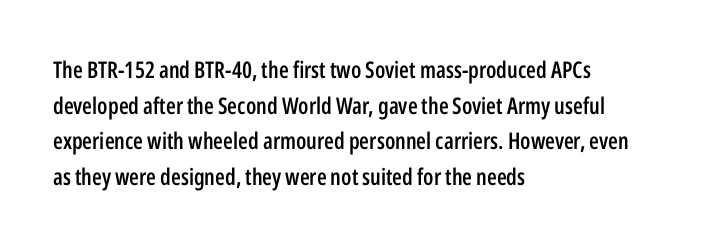
Notice how the passage keeps a crisp vertical edge on the left only. You could call the tracking neutral — neither tight nor loose. Compared with an ordinary text face, these strokes are moderately heavier — a semibold. No italicization has been applied; the sample stays upright.
